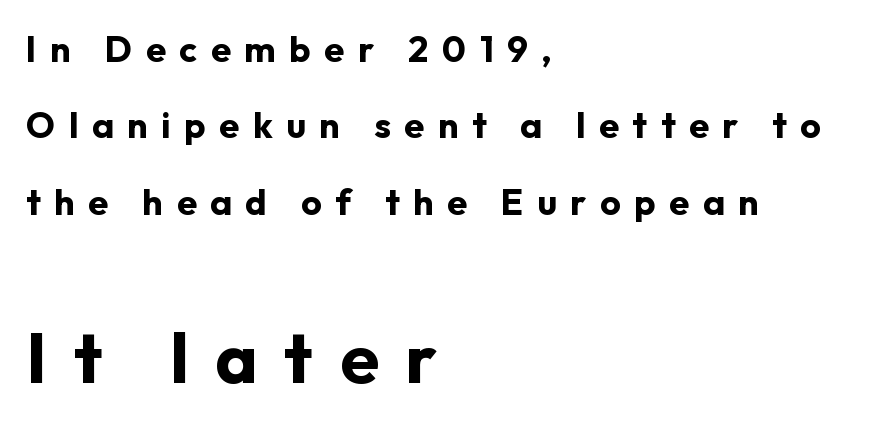
Q: Is the text bold? A: Yes.
Q: Is the text italic (slanted)? A: No, it is upright.
Q: Is the typeface a serif or a sans-serif typeface? A: Sans-serif.
Q: Is the text underlined? A: No.
Q: How is the paragraph aligned? A: Left-aligned.
Q: Is the spacing between letters normal or unusually wide? A: Unusually wide.
Q: Is the spacing between lines tight, normal or loose? A: Loose.
Q: Which block of text is set in a larger size, the first (top) or the second (bottom)? A: The second (bottom) one.
Q: Width (condensed, normal, or wide)? A: Normal.
Q: Stroke contrast? A: Low.
Q: x-height? A: Medium.
Q: Monospaced? A: No.
